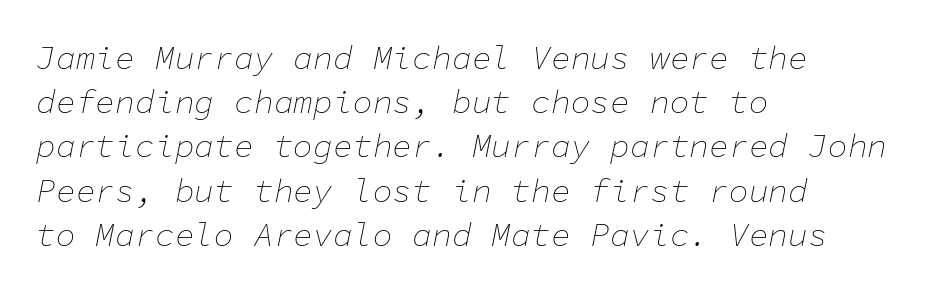
The rendering uses typewriter-style spacing with identical character cells. Slant detected: the letters are inclined. Short and long lines alike share a common starting point at left. No word sits above an underline. No heavy texture on the line: the type isn't bold. Horizontal bands of white between lines are of average thickness.
